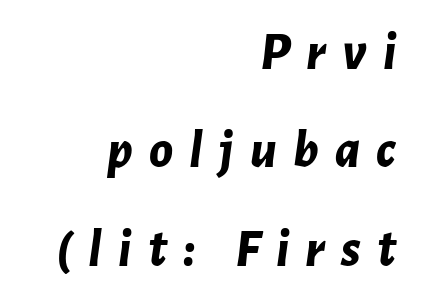
The image shows 54 px bold type, italic (leaning right); set right-aligned, line spacing 1.82x, unusually wide letter spacing (+0.3 em), not underlined; low stroke contrast and a medium x-height.
